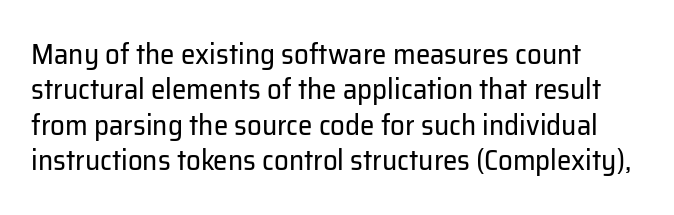
The image shows 29 px regular-weight sans-serif type, upright; set left-aligned, line spacing 1.22x, normal letter spacing, not underlined; low stroke contrast and a medium x-height.
